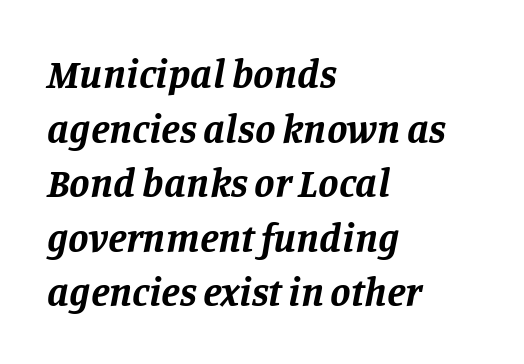
Q: Is the text bold? A: Yes.
Q: Is the text italic (slanted)? A: Yes, it leans right by about 11 degrees.
Q: Is the typeface a serif or a sans-serif typeface? A: Serif.
Q: Is the text underlined? A: No.
Q: How is the paragraph aligned? A: Left-aligned.
Q: Is the spacing between letters normal or unusually wide? A: Normal.
Q: Is the spacing between lines tight, normal or loose? A: Normal.
Q: Width (condensed, normal, or wide)? A: Normal.
Q: Stroke contrast? A: Low.
Q: x-height? A: Large.
Q: Monospaced? A: No.
